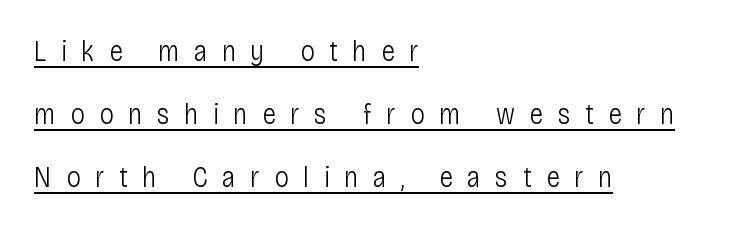
The image shows 29 px light, condensed sans-serif type, upright; set left-aligned, loose line spacing (2.18x), unusually wide letter spacing (+0.5 em), underlined; low stroke contrast and a large x-height.
